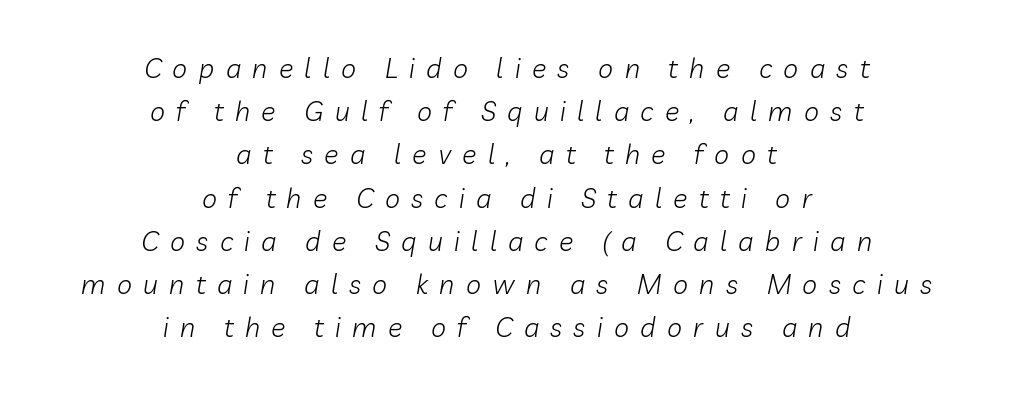
Short note: letters widely spaced. Is there much room between lines? A standard amount, neither cramped nor airy. Layout note: lines centered. Plain, unruled lines of type.
